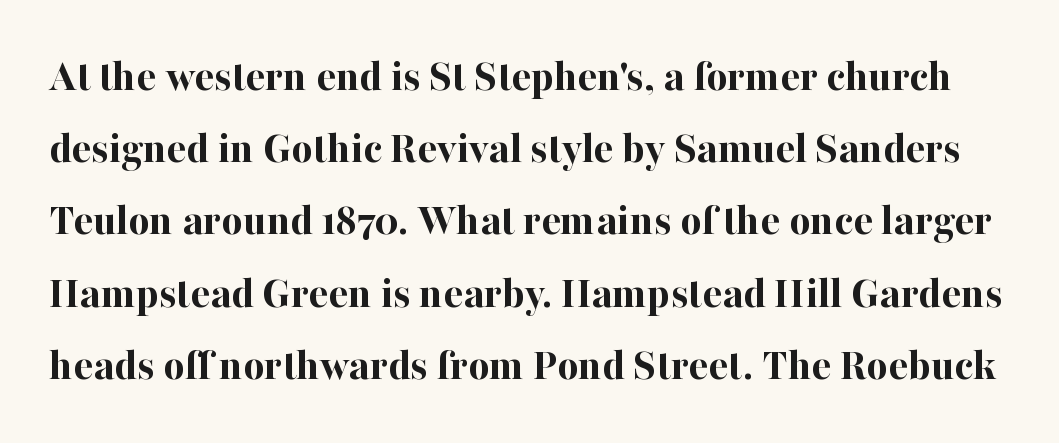
The specimen omits any rule beneath the text block's lines. Posture: straight, roman, zero tilt. Baseline-to-baseline distance is the conventional proportion of letter height. Think of a printed novel: that variable character pitch is what you see here. Does the weight exceed regular? Yes, all the way to bold. Caption: standard tracking, unaltered.
